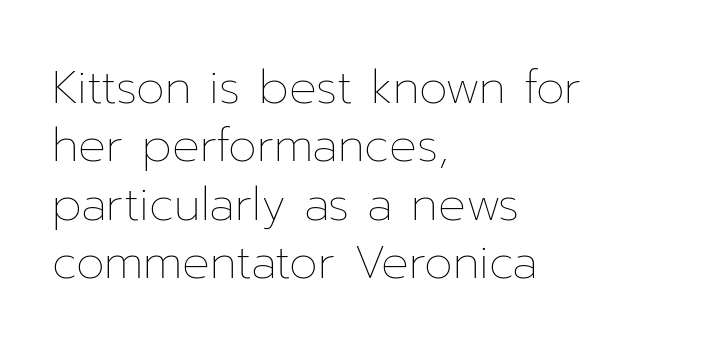
The image shows 46 px thin type, upright; set left-aligned, normal line spacing (1.27x), normal letter spacing, not underlined; low stroke contrast and a medium x-height.
